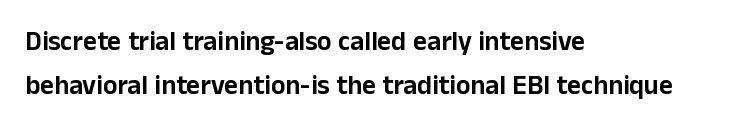
{"italic": "no", "underline": "no", "align": "left", "line_spacing": "normal", "line_spacing_ratio": 1.64, "letter_spacing": "normal", "letter_spacing_em": 0.0, "glyph_px": 27}
